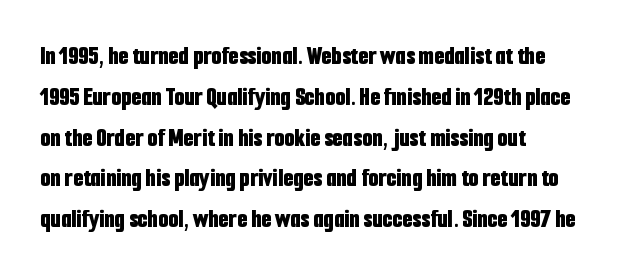
The image shows 26 px bold type, upright; set left-aligned, normal line spacing (1.57x), normal letter spacing, not underlined.
